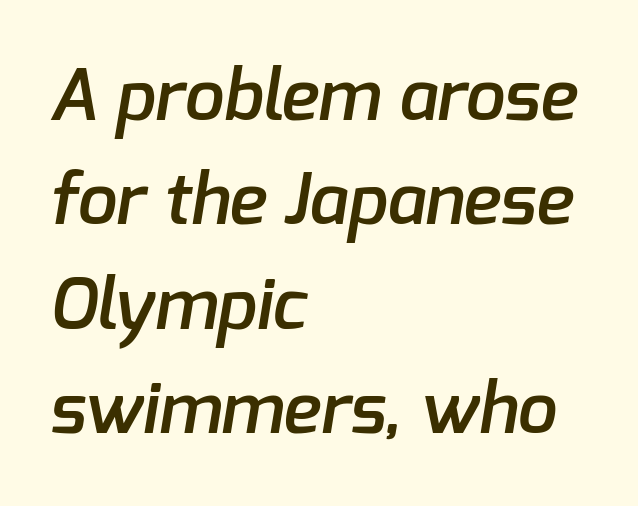
{"serif": "no", "bold": "semi", "weight": "semibold", "width": "normal", "stroke_contrast": "low", "x_height": "medium", "monospaced": "no", "underline": "no", "align": "left", "line_spacing": "normal", "line_spacing_ratio": 1.47, "letter_spacing": "normal", "letter_spacing_em": 0.0, "glyph_px": 71}
